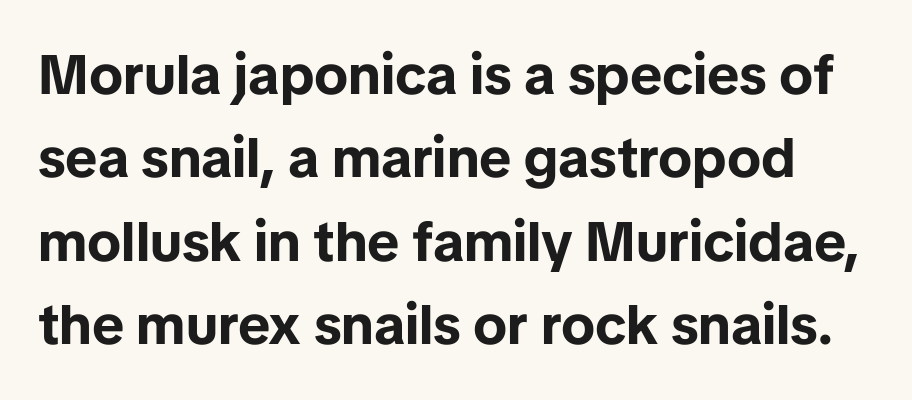
The image shows 56 px bold sans-serif type, upright; set normal line spacing (1.49x), normal letter spacing, not underlined; low stroke contrast and a medium x-height.
